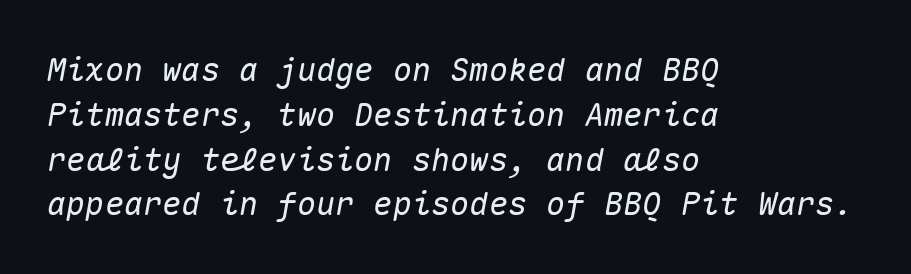
Q: Is the text italic (slanted)? A: Yes, it leans right by about 10 degrees.
Q: Is the text underlined? A: No.
Q: How is the paragraph aligned? A: Left-aligned.
Q: Is the spacing between letters normal or unusually wide? A: Normal.
Q: Is the spacing between lines tight, normal or loose? A: Normal.
Q: Width (condensed, normal, or wide)? A: Normal.
Q: Stroke contrast? A: Medium.
Q: x-height? A: Medium.
Q: Monospaced? A: Yes.
